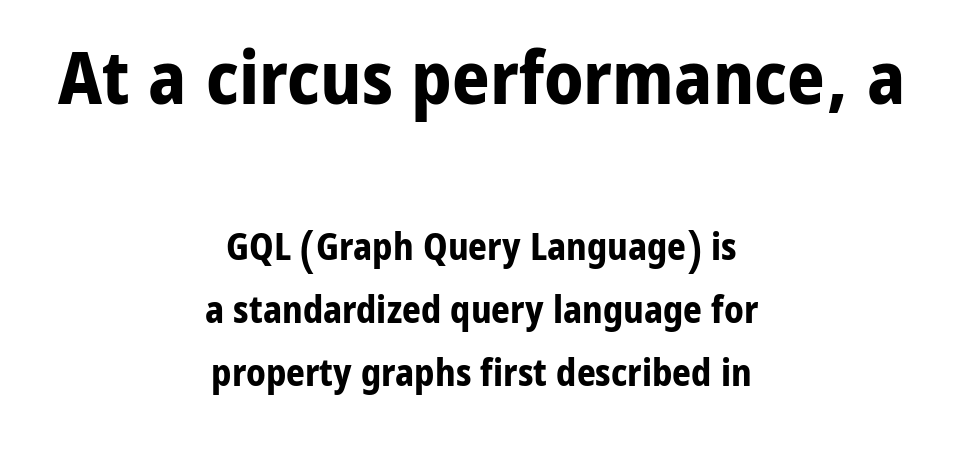
{"serif": "no", "italic": "no", "bold": "yes", "weight": "bold", "width": "normal", "stroke_contrast": "low", "x_height": "medium", "monospaced": "no", "underline": "no", "align": "center", "line_spacing_ratio": 1.71, "letter_spacing": "normal", "letter_spacing_em": 0.0, "larger_block": "first", "size_ratio": 2.0, "glyph_px": 74}
